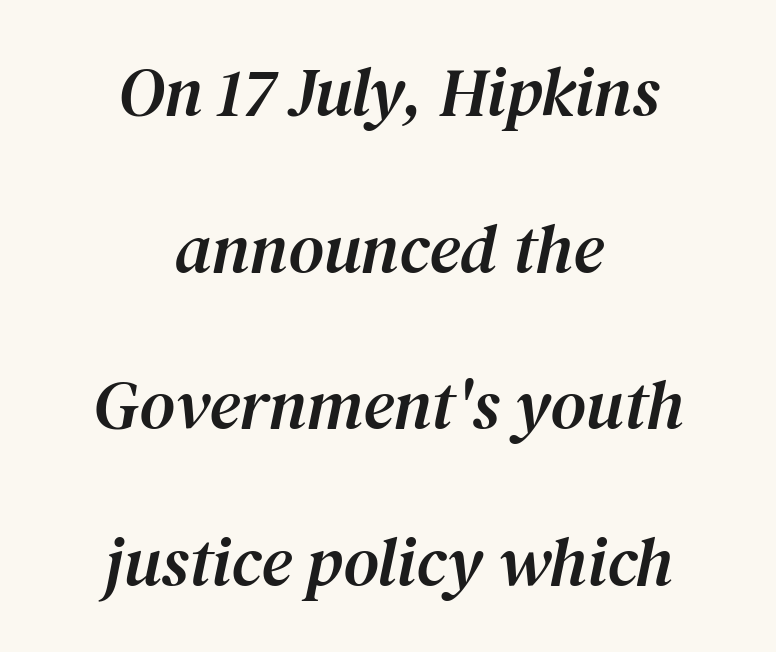
{"serif": "yes", "italic": "yes", "lean": "right", "slant_degrees": 12, "width": "normal", "stroke_contrast": "medium", "x_height": "medium", "monospaced": "no", "underline": "no", "align": "center", "line_spacing": "loose", "line_spacing_ratio": 2.27, "letter_spacing": "normal", "letter_spacing_em": 0.0, "glyph_px": 69}
